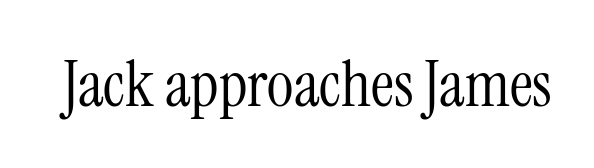
{"serif": "yes", "italic": "no", "bold": "no", "weight": "light", "width": "condensed", "stroke_contrast": "medium", "x_height": "medium", "monospaced": "no", "underline": "no", "letter_spacing": "normal", "letter_spacing_em": 0.0, "glyph_px": 64}
